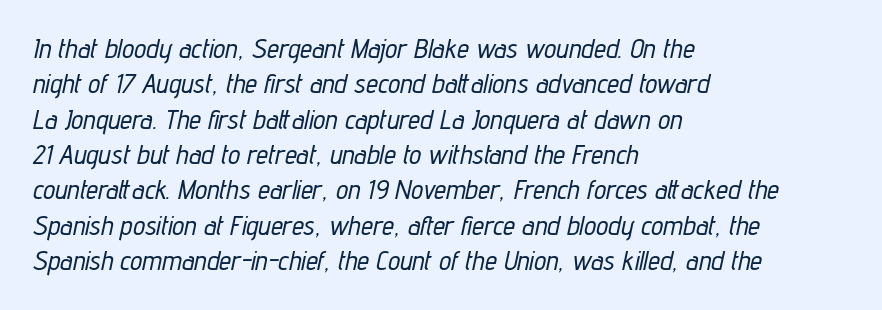
The image shows 27 px text type, italic (leaning right); set left-aligned, normal line spacing (1.31x), normal letter spacing, not underlined.
